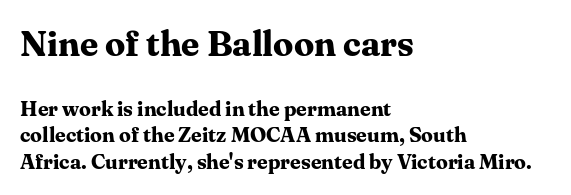
{"serif": "yes", "italic": "no", "bold": "yes", "weight": "bold", "width": "normal", "stroke_contrast": "medium", "x_height": "medium", "monospaced": "no", "underline": "no", "align": "left", "line_spacing": "normal", "line_spacing_ratio": 1.27, "letter_spacing": "normal", "letter_spacing_em": 0.0, "larger_block": "first", "size_ratio": 1.71, "glyph_px": 36}
